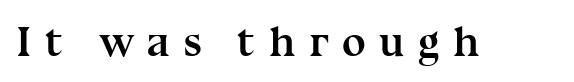
In terms of weight, the rendering is a true, heavy bold. These lines are rendered in a variable-pitch font. Serif or sans? Serif — the stroke terminals have little feet. Has an underline been added? It has not. Is there any slant? The stems are plumb. Honestly, the letter spacing is so wide it's the main thing you notice.
